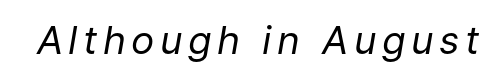
The image shows 39 px regular-weight type, italic (leaning right); set not underlined; low stroke contrast and a medium x-height.
